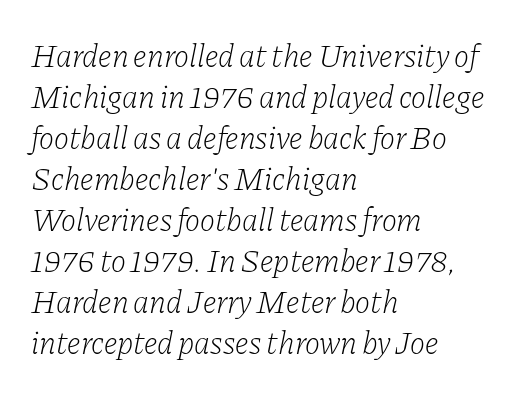
The image shows 32 px light serif type, italic (leaning right); set left-aligned, normal line spacing (1.28x), normal letter spacing, not underlined; low stroke contrast and a medium x-height.
